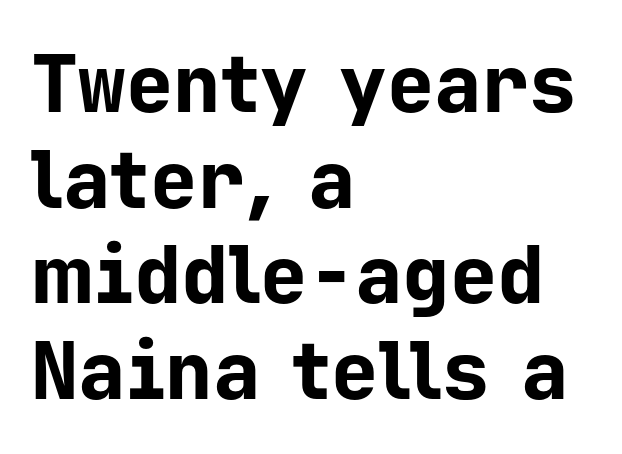
The letters are bold, with thick, heavy strokes. Horizontal alignment here is leftward, the default for most running prose. Monospaced: the letters line up in strict vertical columns. The characters display no serif detailing; their extremities are plain.
